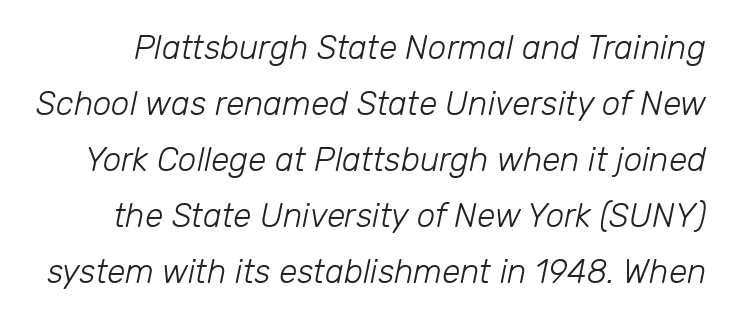
The image shows 33 px light type, italic (leaning right); set normal line spacing (1.7x), normal letter spacing, not underlined; low stroke contrast and a medium x-height.
